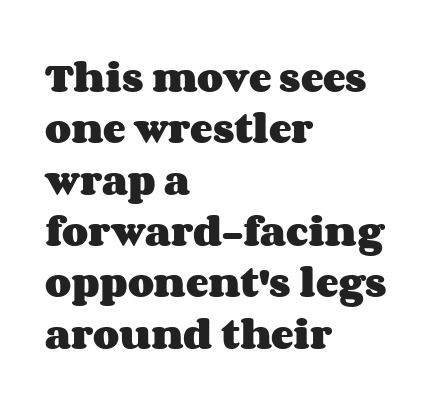
The glyphs have the mass of a bold cut. The rendering anchors every line to the left-hand side. Do the characters align in a grid? No, the font is proportional. It's the straight-up-and-down kind of type. The area under the type is left untouched.
